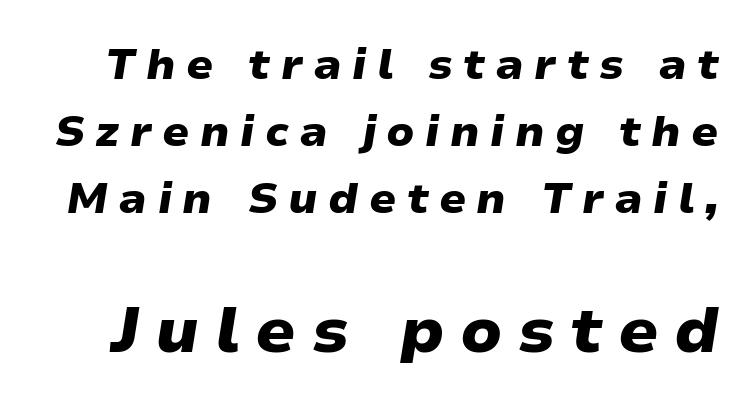
Q: Is the text bold? A: Yes.
Q: Is the text italic (slanted)? A: Yes, it leans right by about 9 degrees.
Q: Is the text underlined? A: No.
Q: Is the spacing between letters normal or unusually wide? A: Unusually wide.
Q: Is the spacing between lines tight, normal or loose? A: Normal.
Q: Which block of text is set in a larger size, the first (top) or the second (bottom)? A: The second (bottom) one.
Q: Width (condensed, normal, or wide)? A: Wide.
Q: Stroke contrast? A: Low.
Q: x-height? A: Medium.
Q: Monospaced? A: No.
